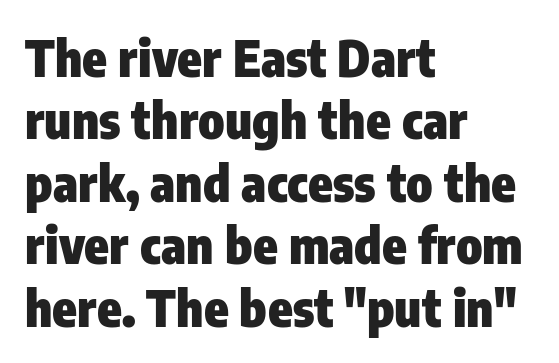
The image shows 50 px heavy, condensed sans-serif type, upright; set left-aligned, normal line spacing (1.25x), normal letter spacing, not underlined; low stroke contrast and a medium x-height.
